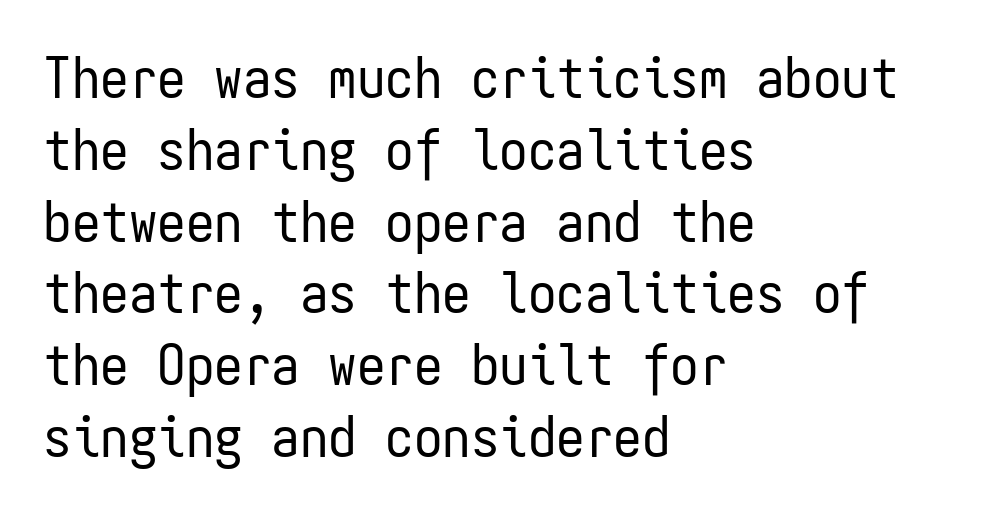
{"serif": "no", "italic": "no", "bold": "no", "weight": "regular", "width": "condensed", "stroke_contrast": "low", "x_height": "medium", "monospaced": "yes", "underline": "no", "align": "left", "line_spacing": "normal", "line_spacing_ratio": 1.26, "letter_spacing": "normal", "letter_spacing_em": 0.0, "glyph_px": 57}
